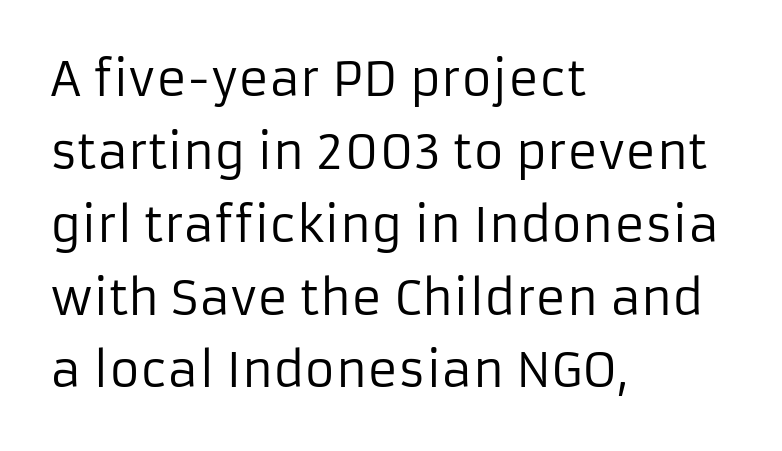
{"serif": "no", "italic": "no", "bold": "no", "weight": "regular", "width": "normal", "stroke_contrast": "low", "x_height": "medium", "monospaced": "no", "underline": "no", "align": "left", "line_spacing": "normal", "line_spacing_ratio": 1.55, "letter_spacing": "normal", "letter_spacing_em": 0.0, "glyph_px": 47}
